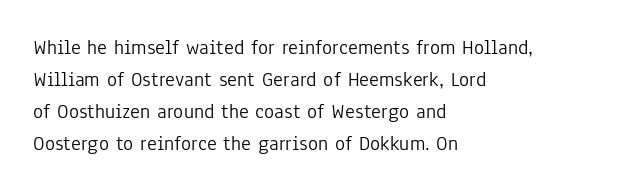
Q: Is the text bold? A: No.
Q: Is the text italic (slanted)? A: No, it is upright.
Q: Is the text underlined? A: No.
Q: How is the paragraph aligned? A: Left-aligned.
Q: Is the spacing between letters normal or unusually wide? A: Normal.
Q: Is the spacing between lines tight, normal or loose? A: Normal.
